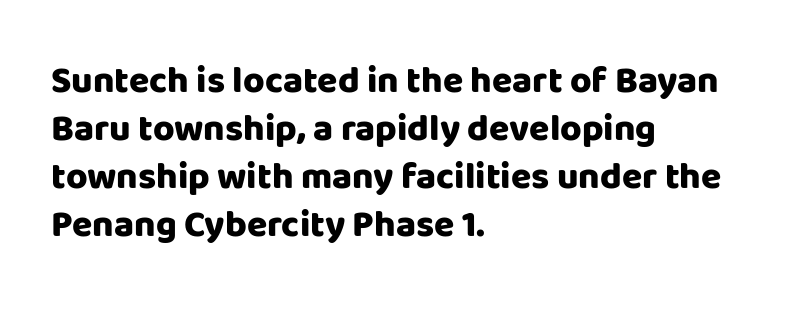
The image shows 37 px heavy sans-serif type, upright; set left-aligned, normal line spacing (1.3x), normal letter spacing, not underlined; low stroke contrast and a large x-height.
